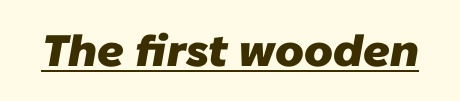
Q: Is the text bold? A: Yes.
Q: Is the typeface a serif or a sans-serif typeface? A: Sans-serif.
Q: Is the text underlined? A: Yes.
Q: Is the spacing between letters normal or unusually wide? A: Normal.
Q: Width (condensed, normal, or wide)? A: Normal.
Q: Stroke contrast? A: Low.
Q: x-height? A: Medium.
Q: Monospaced? A: No.
